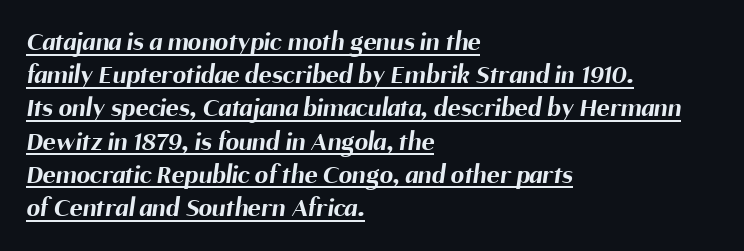
Q: Is the text bold? A: Yes.
Q: Is the text underlined? A: Yes.
Q: How is the paragraph aligned? A: Left-aligned.
Q: Is the spacing between letters normal or unusually wide? A: Normal.
